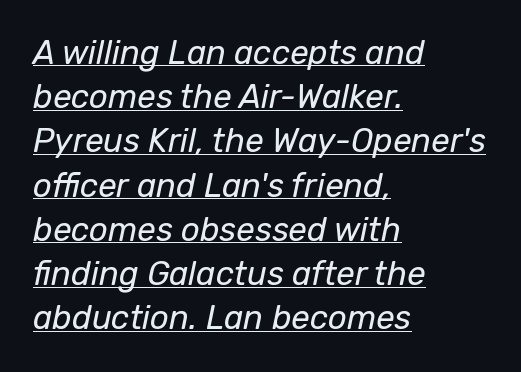
Nothing heavy about these letters — not bold at all. Line beginnings align vertically; line endings do not. A typesetter would mark this as italic. The face used here appears with an underline applied.
